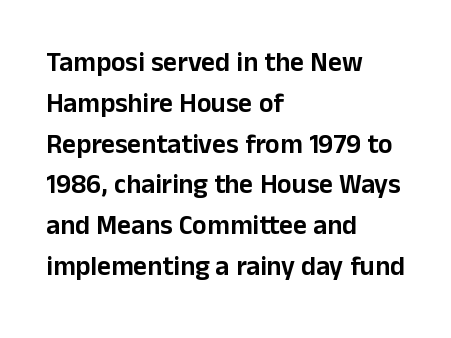
Q: Is the text italic (slanted)? A: No, it is upright.
Q: Is the text underlined? A: No.
Q: How is the paragraph aligned? A: Left-aligned.
Q: Is the spacing between letters normal or unusually wide? A: Normal.
Q: Is the spacing between lines tight, normal or loose? A: Normal.
